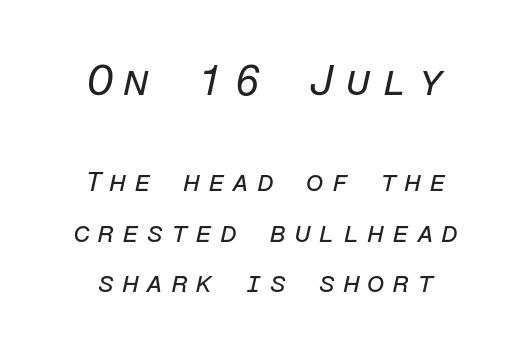
The font sits on the lighter half of the weight spectrum, regular included. If you folded the block vertically in half, each line would mirror itself in length. Two sizes are in play, and the larger belongs to the first block. Letters rest on an invisible, unmarked baseline. Spacing verdict: monospaced, one width for all characters.
